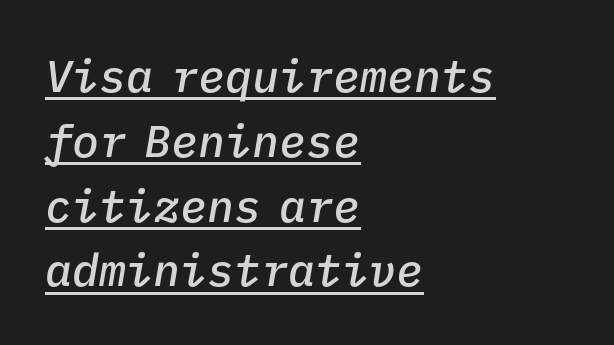
The image shows 45 px semibold type, italic (leaning right), monospaced; set left-aligned, normal line spacing (1.44x), normal letter spacing, underlined; low stroke contrast and a medium x-height.
